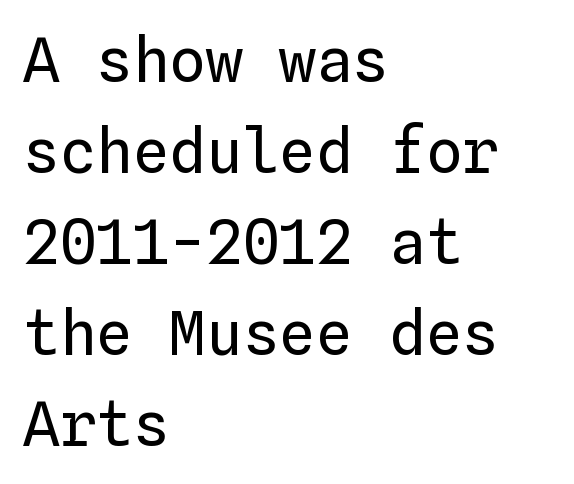
The image shows 61 px regular-weight type, upright, monospaced; set left-aligned, normal line spacing (1.49x), normal letter spacing, not underlined; low stroke contrast and a medium x-height.
